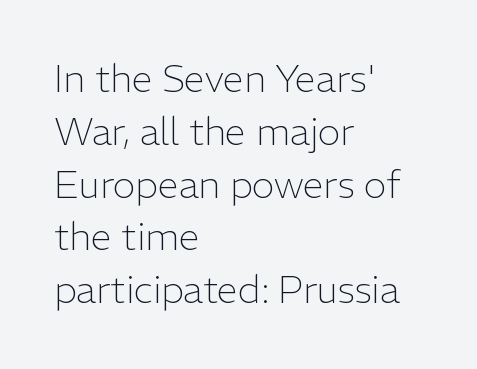
The image shows 38 px light sans-serif type, upright; set left-aligned, normal line spacing (1.39x), normal letter spacing, not underlined; low stroke contrast and a medium x-height.
